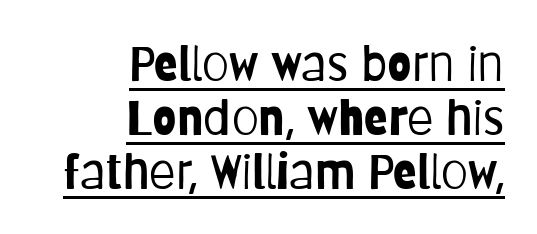
The image shows 49 px light, condensed sans-serif type, upright; set right-aligned, tight line spacing (1.1x), normal letter spacing, underlined; low stroke contrast and a large x-height.
